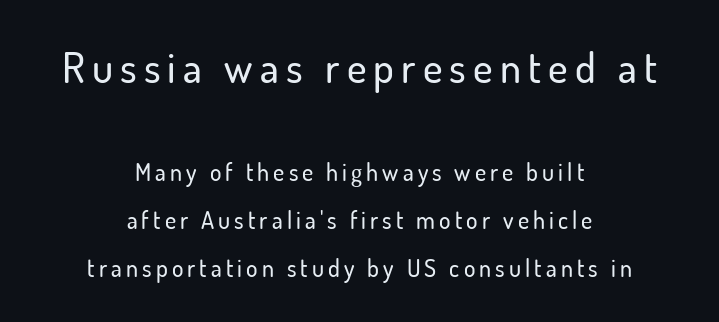
{"serif": "no", "italic": "no", "width": "normal", "stroke_contrast": "low", "x_height": "small", "monospaced": "no", "underline": "no", "align": "center", "line_spacing": "loose", "line_spacing_ratio": 1.99, "larger_block": "first", "size_ratio": 1.75, "glyph_px": 42}
